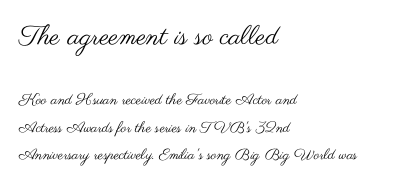
Q: Is the text bold? A: No.
Q: Is the text italic (slanted)? A: Yes.
Q: Is the text underlined? A: No.
Q: How is the paragraph aligned? A: Left-aligned.
Q: Is the spacing between letters normal or unusually wide? A: Normal.
Q: Which block of text is set in a larger size, the first (top) or the second (bottom)? A: The first (top) one.
